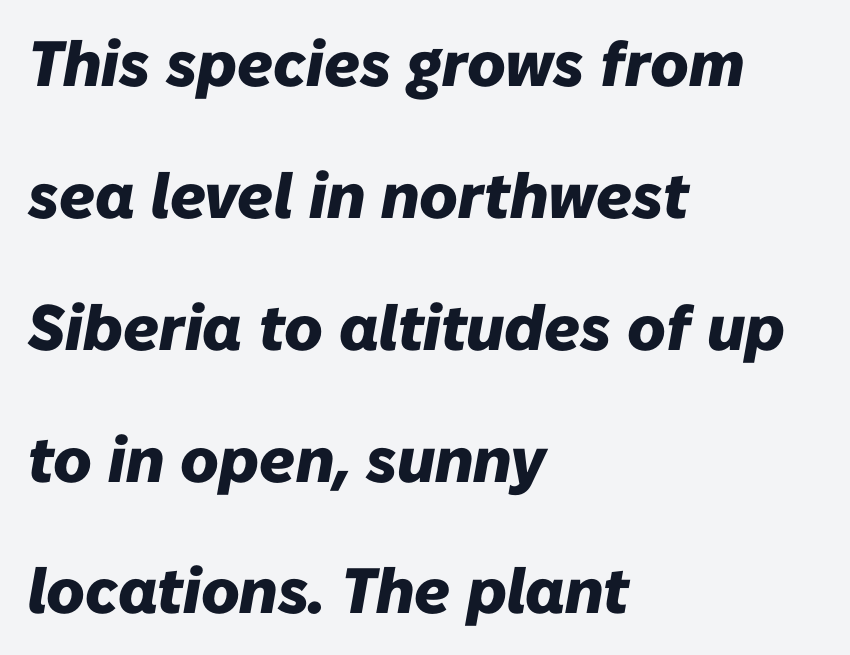
The glyphs are unaccompanied by any horizontal stroke below them. Compared with typical paragraphs, the rows here are farther apart. The passage shown has conventional tracking throughout. Set as a true bold cut, around the 700 mark. There's an unmistakable incline to the writing here. Is this a fixed-width face? No — the glyphs have proportional, varying widths.
